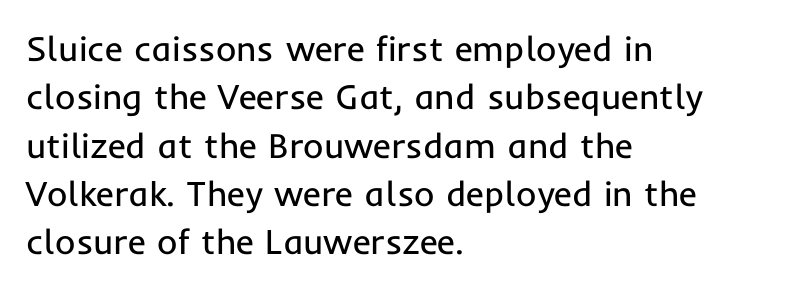
The image shows 35 px regular-weight sans-serif type, upright; set left-aligned, normal line spacing (1.38x), normal letter spacing, not underlined; low stroke contrast and a medium x-height.
